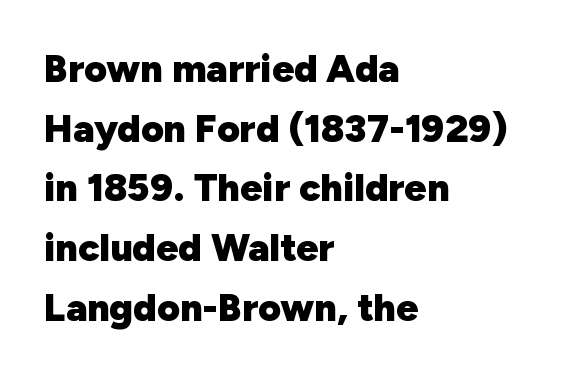
{"serif": "no", "italic": "no", "bold": "yes", "weight": "heavy", "width": "normal", "stroke_contrast": "low", "x_height": "medium", "monospaced": "no", "underline": "no", "align": "left", "line_spacing": "normal", "line_spacing_ratio": 1.53, "letter_spacing": "normal", "letter_spacing_em": 0.0, "glyph_px": 39}
